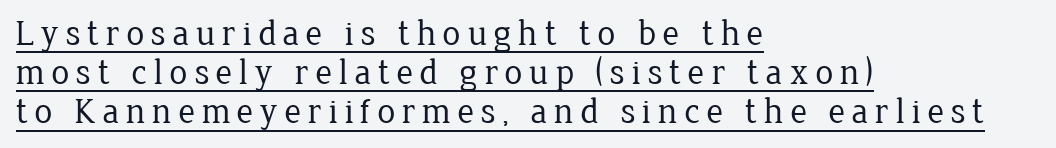
{"serif": "yes", "italic": "no", "bold": "no", "weight": "regular", "width": "normal", "stroke_contrast": "low", "x_height": "medium", "monospaced": "no", "underline": "yes", "align": "left", "line_spacing": "tight", "line_spacing_ratio": 1.09, "glyph_px": 36}
